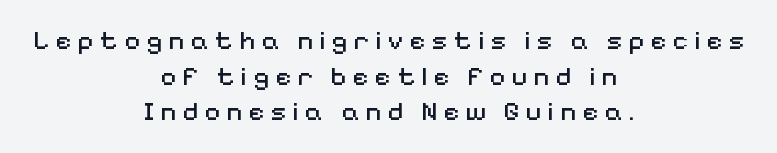
The image shows 27 px text type, upright; set centered, normal line spacing (1.32x), unusually wide letter spacing (+0.23 em), not underlined.
